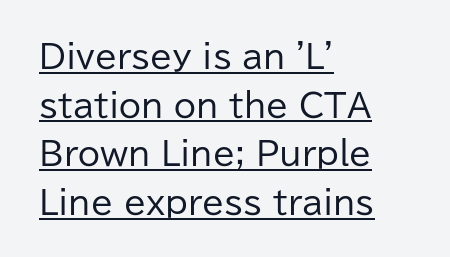
The image shows 32 px regular-weight sans-serif type, upright; set left-aligned, normal line spacing (1.52x), normal letter spacing, underlined; low stroke contrast and a medium x-height.
